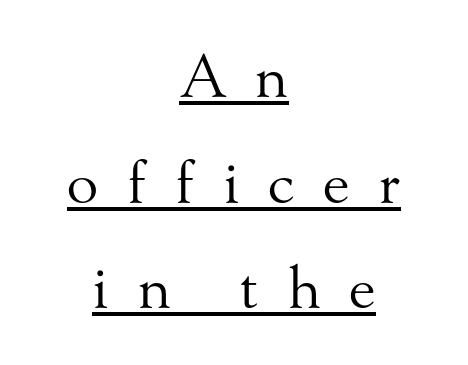
Q: Is the text bold? A: No.
Q: Is the text italic (slanted)? A: No, it is upright.
Q: Is the typeface a serif or a sans-serif typeface? A: Serif.
Q: Is the text underlined? A: Yes.
Q: How is the paragraph aligned? A: Centered.
Q: Is the spacing between letters normal or unusually wide? A: Unusually wide.
Q: Width (condensed, normal, or wide)? A: Normal.
Q: Stroke contrast? A: Medium.
Q: x-height? A: Small.
Q: Monospaced? A: No.
